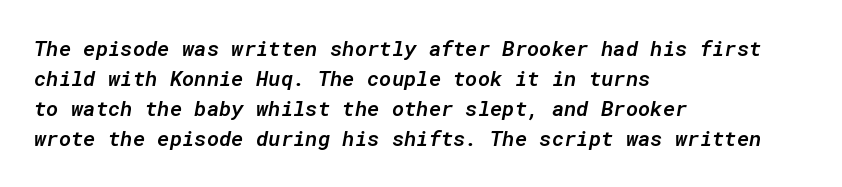
How heavy is the stroke? Medium-heavy — a semibold, shy of bold. Only glyphs here, with clear space below each row. Words appear dense and cohesive because spacing is normal. A typesetter would mark this as italic.
